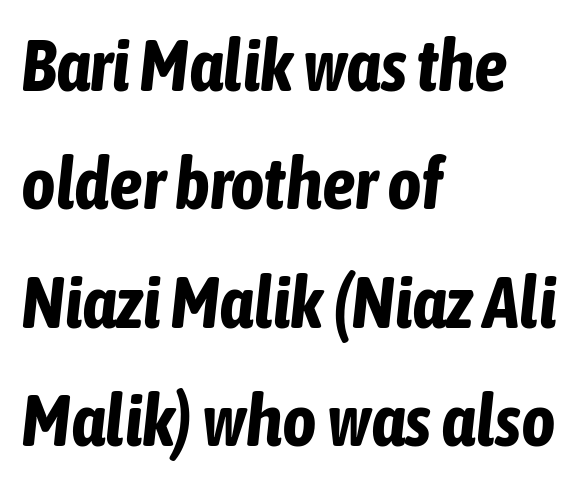
Q: Is the text bold? A: Yes.
Q: Is the text italic (slanted)? A: Yes, it leans right by about 6 degrees.
Q: Is the text underlined? A: No.
Q: How is the paragraph aligned? A: Left-aligned.
Q: Is the spacing between letters normal or unusually wide? A: Normal.
Q: Is the spacing between lines tight, normal or loose? A: Normal.
Q: Width (condensed, normal, or wide)? A: Condensed.
Q: Stroke contrast? A: Low.
Q: x-height? A: Medium.
Q: Monospaced? A: No.
